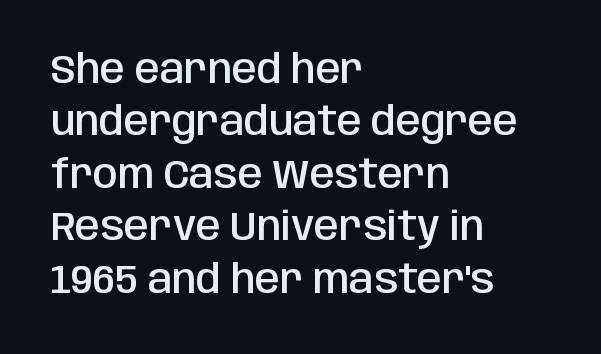
Q: Is the text bold? A: Semi-bold.
Q: Is the text italic (slanted)? A: No, it is upright.
Q: Is the typeface a serif or a sans-serif typeface? A: Sans-serif.
Q: Is the text underlined? A: No.
Q: How is the paragraph aligned? A: Left-aligned.
Q: Is the spacing between letters normal or unusually wide? A: Normal.
Q: Is the spacing between lines tight, normal or loose? A: Normal.
Q: Width (condensed, normal, or wide)? A: Condensed.
Q: Stroke contrast? A: Low.
Q: x-height? A: Large.
Q: Monospaced? A: No.
